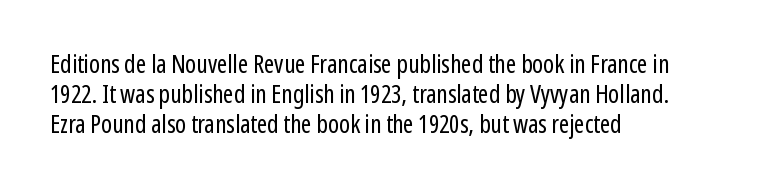
{"italic": "no", "bold": "no", "underline": "no", "align": "left", "line_spacing_ratio": 1.2, "letter_spacing": "normal", "letter_spacing_em": 0.0, "glyph_px": 25}
